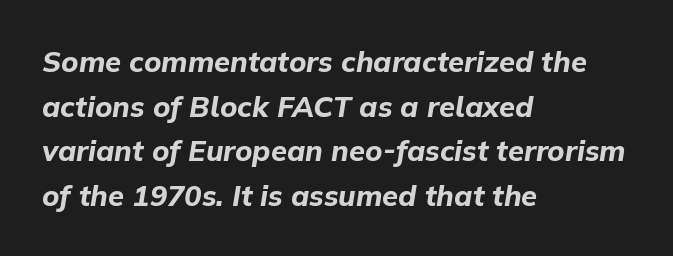
The image shows 29 px bold type, italic (leaning right); set left-aligned, normal line spacing (1.54x), normal letter spacing, not underlined; low stroke contrast and a medium x-height.
